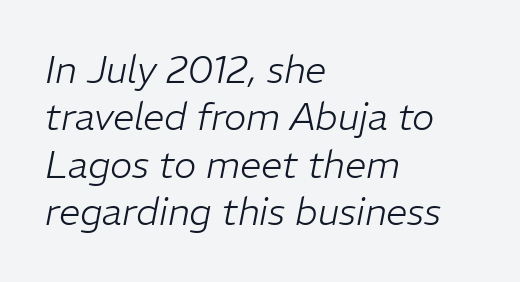
This is oblique type, the kind used for emphasis or titles. Vertically, the passage feels balanced, rows spaced as you'd expect. Leftover space on each line is placed entirely after the last word. Is the stroke heavy? The answer is a plain regular-or-lighter. Tracking here is standard; glyphs follow each other at the usual distance. The rendering uses natural spacing where letterforms have individual widths.
